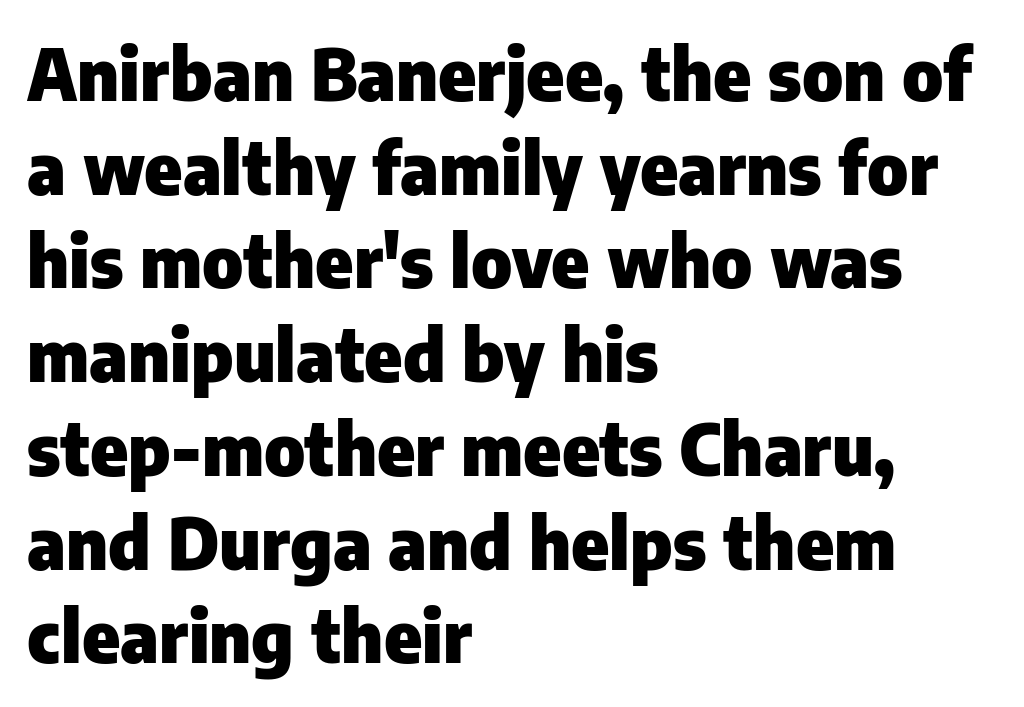
The image shows 71 px heavy sans-serif type, upright; set left-aligned, normal line spacing (1.32x), normal letter spacing, not underlined; low stroke contrast and a medium x-height.
